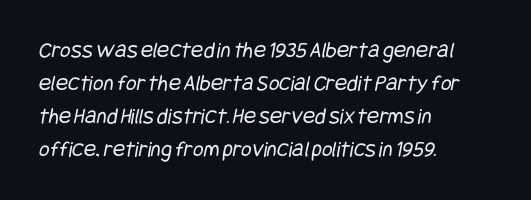
Q: Is the text bold? A: No.
Q: Is the text underlined? A: No.
Q: How is the paragraph aligned? A: Left-aligned.
Q: Is the spacing between letters normal or unusually wide? A: Normal.
Q: Is the spacing between lines tight, normal or loose? A: Normal.
